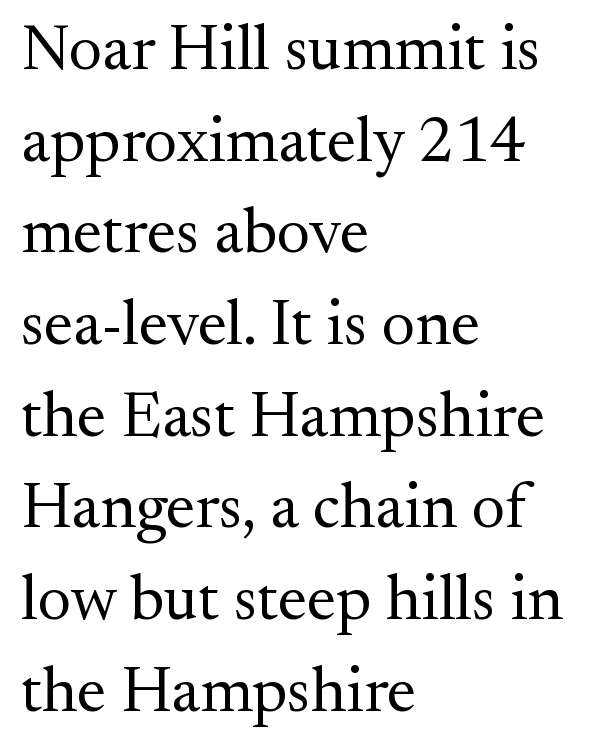
The lines in this sample share a left origin and differ only in where they stop. Students, note that the glyphs here touch the page at normal intervals. Every character sits straight up, as roman type does. Only glyphs here, with clear space below each row.
